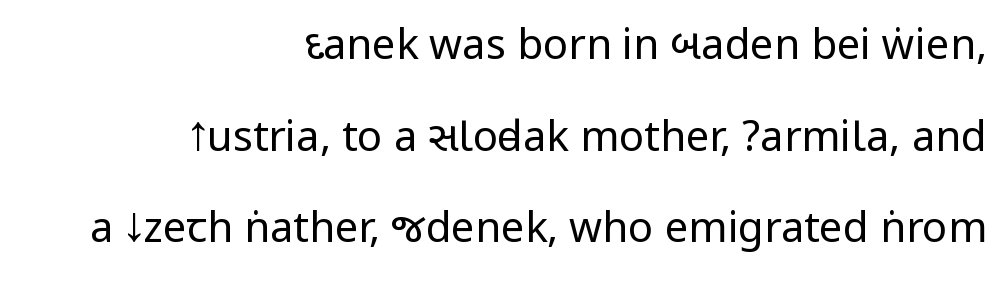
Reading down the column, the eye jumps a long way to each next line. The line texture is even and compact thanks to regular tracking. These lines were composed using upright roman letters. In CSS terms this would be text-align: right. I'd call this a sans setting — the letters go barefoot. A light-to-regular cut is what we see here.
